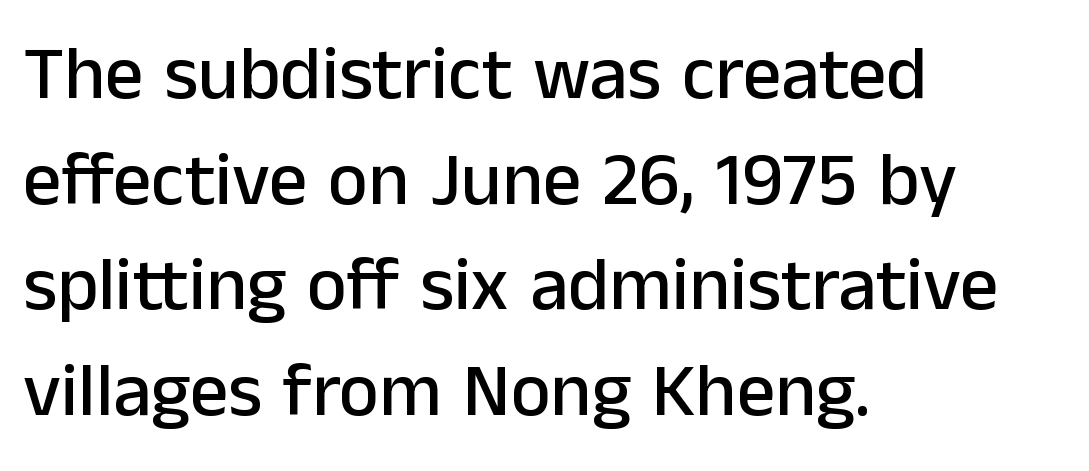
Descenders hang freely into open space. The rag falls on the right side of this text block. These lines sit exactly where default settings would place them. Glyph-to-glyph distance matches everyday printed text.
